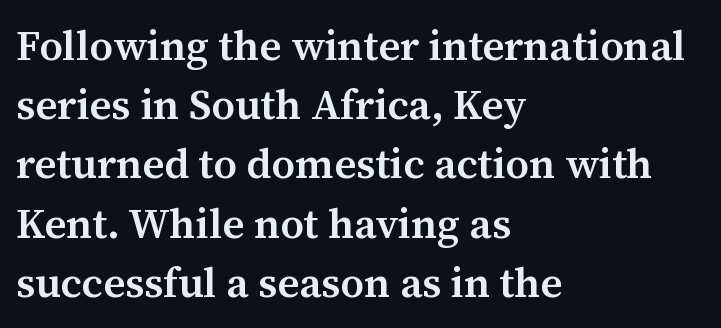
Does extra space separate the letters? No, they use regular spacing. Rows of type keep a routine distance in the vertical direction. Looks like regular typesetting: each glyph gets only the width it needs. The characters display serif detailing at their extremities.
